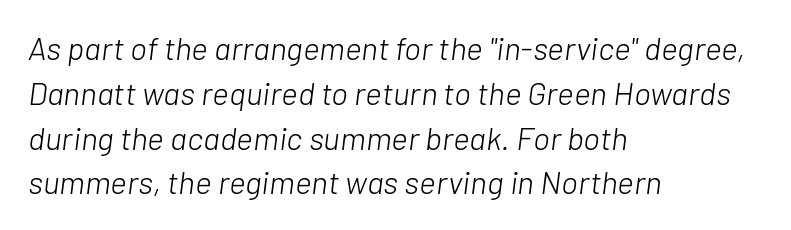
{"italic": "yes", "lean": "right", "slant_degrees": 7, "bold": "no", "weight": "light", "width": "normal", "stroke_contrast": "low", "x_height": "medium", "monospaced": "no", "underline": "no", "align": "left", "line_spacing": "normal", "line_spacing_ratio": 1.4, "letter_spacing": "normal", "letter_spacing_em": 0.0, "glyph_px": 32}
